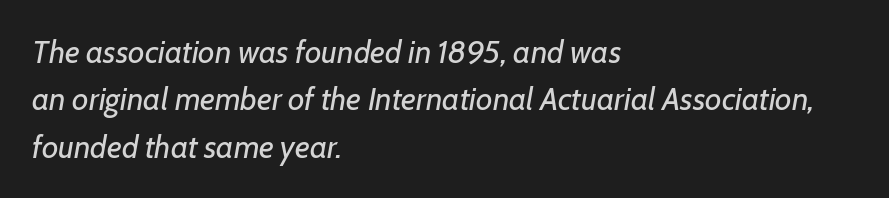
{"italic": "yes", "lean": "right", "slant_degrees": 7, "bold": "no", "weight": "regular", "width": "normal", "stroke_contrast": "low", "x_height": "medium", "monospaced": "no", "underline": "no", "align": "left", "line_spacing": "normal", "line_spacing_ratio": 1.48, "letter_spacing": "normal", "letter_spacing_em": 0.0, "glyph_px": 32}
